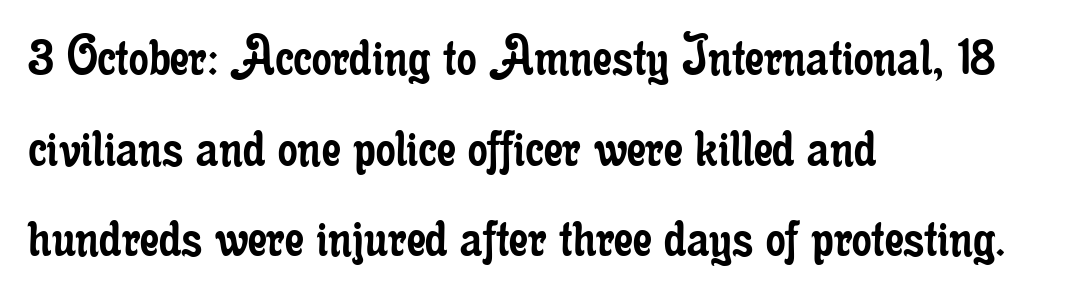
The image shows 62 px regular-weight, condensed serif type, upright; set left-aligned, normal line spacing (1.46x), normal letter spacing, not underlined; low stroke contrast and a small x-height.
